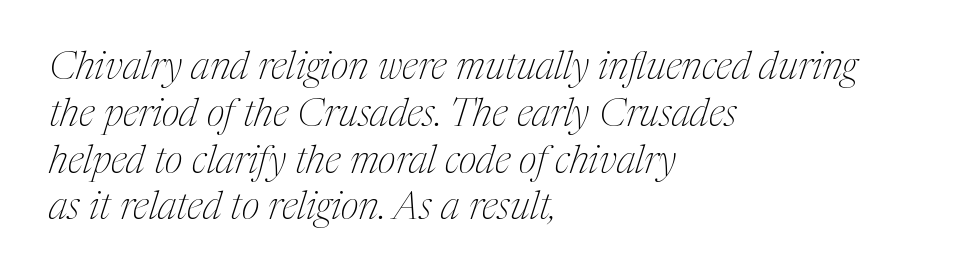
You can tell it's italic because the verticals aren't actually vertical. Compared with a centered layout, this one pins lines to the left instead. Does the type have serifs? Yes, each stem ends in a small foot. Compared with a typical body face, this is equally light or lighter still. This rendering features lettering with no underline.
